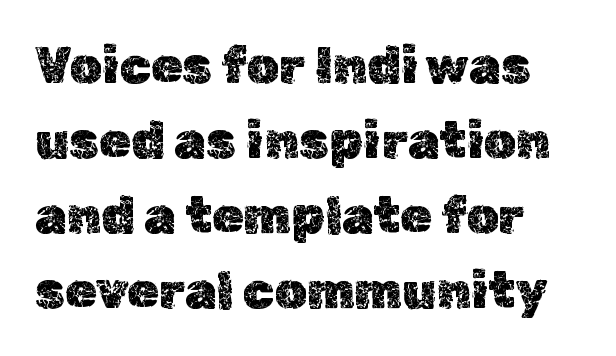
Q: Is the text italic (slanted)? A: No, it is upright.
Q: Is the text underlined? A: No.
Q: How is the paragraph aligned? A: Left-aligned.
Q: Is the spacing between letters normal or unusually wide? A: Normal.
Q: Is the spacing between lines tight, normal or loose? A: Normal.
Q: Width (condensed, normal, or wide)? A: Normal.
Q: x-height? A: Medium.
Q: Monospaced? A: No.
